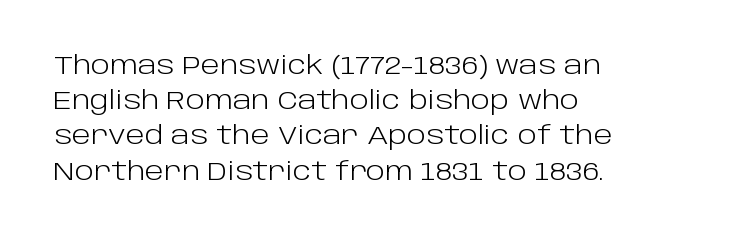
The image shows 25 px text type, upright; set left-aligned, normal line spacing (1.41x), normal letter spacing, not underlined.
